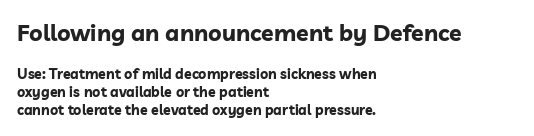
Look at the glyph heights: the upper group is clearly the bigger setting. Normally led — the rows are evenly, conventionally spaced. Weight: bold. Any mark beneath the type? The region is blank. These lines were composed using upright roman letters.
